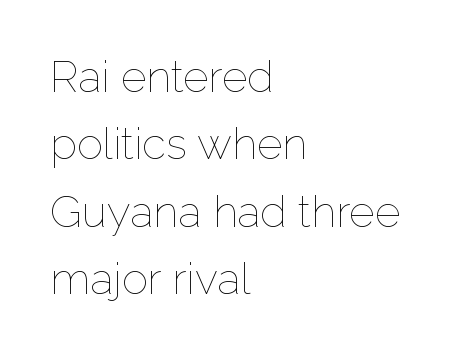
The image shows 44 px thin type, upright; set left-aligned, normal line spacing (1.53x), normal letter spacing, not underlined; low stroke contrast and a medium x-height.
